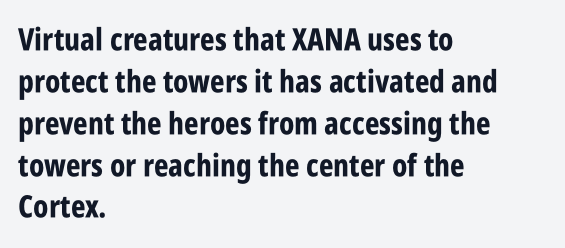
{"serif": "no", "italic": "no", "bold": "yes", "weight": "bold", "width": "condensed", "stroke_contrast": "low", "x_height": "large", "monospaced": "no", "underline": "no", "align": "left", "line_spacing": "normal", "line_spacing_ratio": 1.35, "letter_spacing": "normal", "letter_spacing_em": 0.0, "glyph_px": 31}
